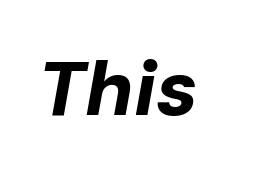
{"italic": "yes", "lean": "right", "slant_degrees": 10, "bold": "yes", "weight": "bold", "width": "normal", "stroke_contrast": "low", "x_height": "medium", "monospaced": "no", "underline": "no", "letter_spacing": "normal", "letter_spacing_em": 0.0, "glyph_px": 77}
